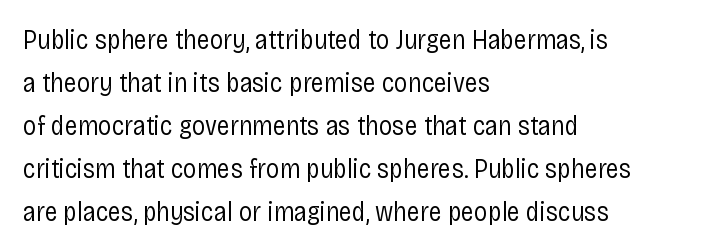
The image shows 27 px text type, upright; set left-aligned, normal line spacing (1.59x), normal letter spacing, not underlined.
